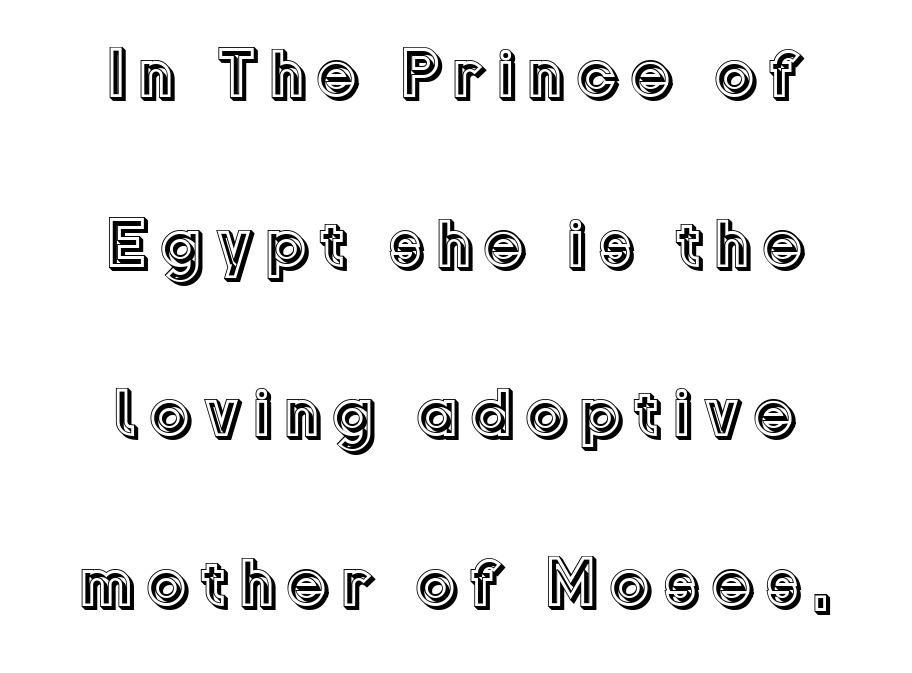
Q: Is the text italic (slanted)? A: No, it is upright.
Q: Is the text underlined? A: No.
Q: Is the spacing between lines tight, normal or loose? A: Loose.
Q: Width (condensed, normal, or wide)? A: Normal.
Q: x-height? A: Medium.
Q: Monospaced? A: No.
